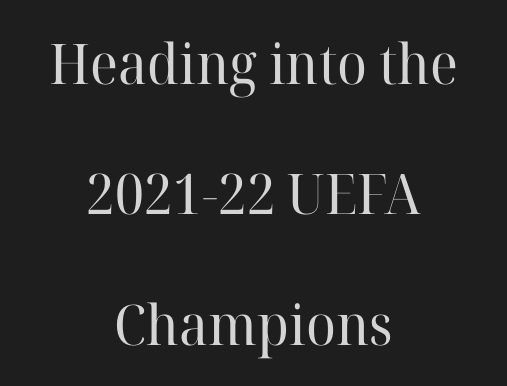
Q: Is the text bold? A: No.
Q: Is the text italic (slanted)? A: No, it is upright.
Q: Is the typeface a serif or a sans-serif typeface? A: Serif.
Q: Is the text underlined? A: No.
Q: How is the paragraph aligned? A: Centered.
Q: Is the spacing between letters normal or unusually wide? A: Normal.
Q: Is the spacing between lines tight, normal or loose? A: Loose.
Q: Width (condensed, normal, or wide)? A: Normal.
Q: Stroke contrast? A: High.
Q: x-height? A: Medium.
Q: Monospaced? A: No.
